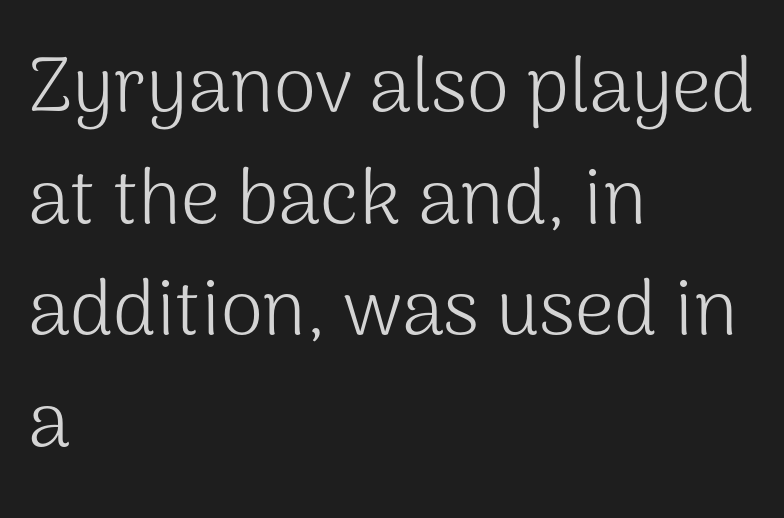
{"serif": "no", "italic": "no", "bold": "no", "weight": "light", "width": "normal", "stroke_contrast": "medium", "x_height": "medium", "monospaced": "no", "underline": "no", "align": "left", "line_spacing": "normal", "line_spacing_ratio": 1.45, "letter_spacing": "normal", "letter_spacing_em": 0.0, "glyph_px": 77}
